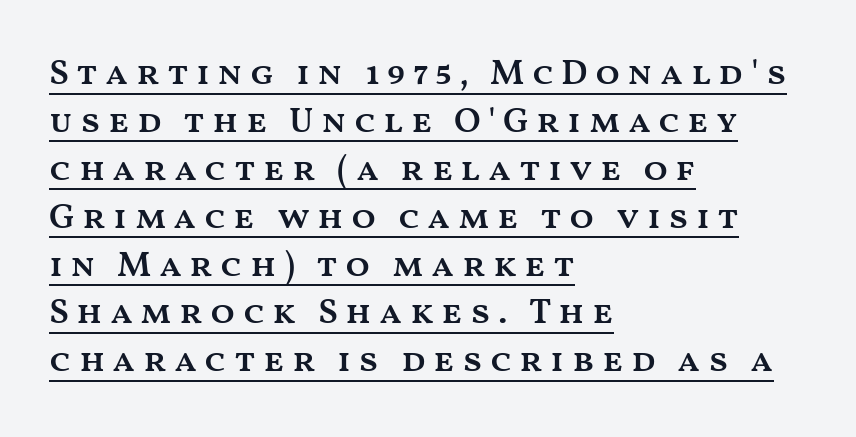
{"italic": "no", "bold": "semi", "weight": "semibold", "width": "wide", "stroke_contrast": "medium", "x_height": "medium", "monospaced": "no", "underline": "yes", "align": "left", "line_spacing": "normal", "line_spacing_ratio": 1.33, "letter_spacing": "wide", "letter_spacing_em": 0.2, "glyph_px": 36}
